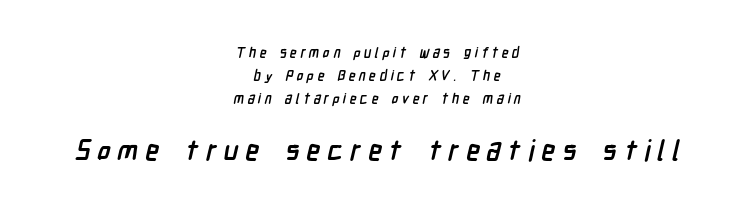
{"serif": "no", "bold": "yes", "weight": "semibold", "width": "condensed", "stroke_contrast": "low", "x_height": "medium", "monospaced": "no", "underline": "no", "align": "center", "line_spacing": "normal", "line_spacing_ratio": 1.64, "letter_spacing": "wide", "letter_spacing_em": 0.25, "larger_block": "second", "size_ratio": 2.0, "glyph_px": 28}
